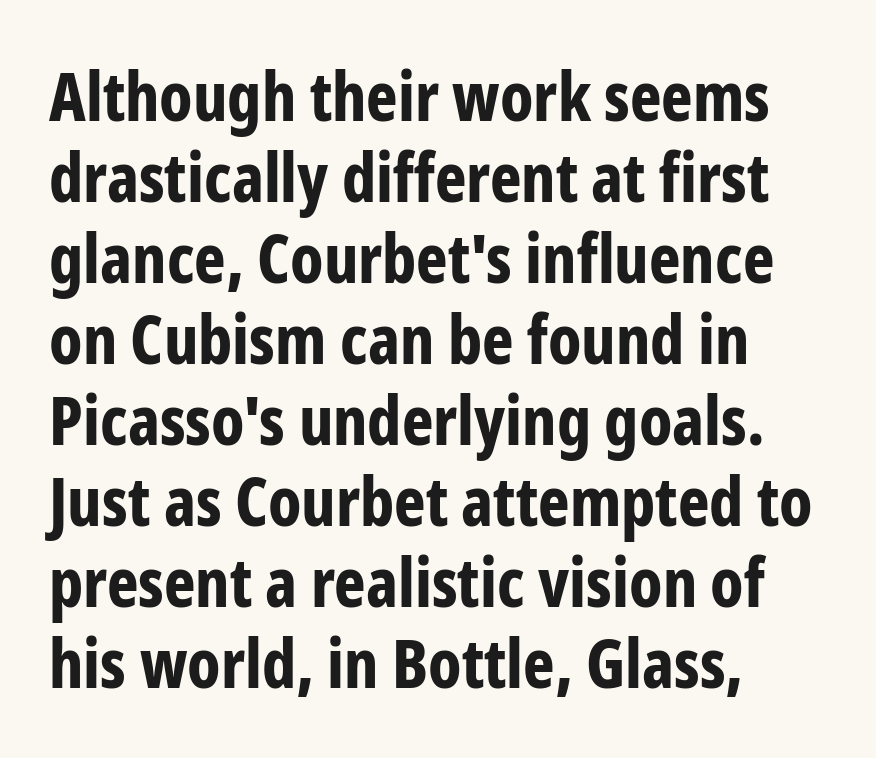
Q: Is the text bold? A: Yes.
Q: Is the text italic (slanted)? A: No, it is upright.
Q: Is the typeface a serif or a sans-serif typeface? A: Sans-serif.
Q: Is the text underlined? A: No.
Q: How is the paragraph aligned? A: Left-aligned.
Q: Is the spacing between letters normal or unusually wide? A: Normal.
Q: Width (condensed, normal, or wide)? A: Condensed.
Q: Stroke contrast? A: Low.
Q: x-height? A: Medium.
Q: Monospaced? A: No.
